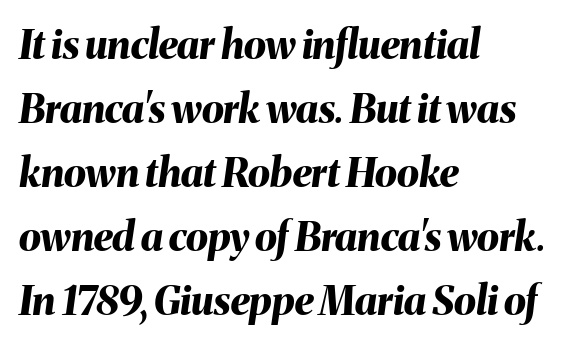
The image shows 40 px bold type, italic (leaning right); set left-aligned, normal line spacing (1.6x), normal letter spacing, not underlined; medium stroke contrast and a medium x-height.
